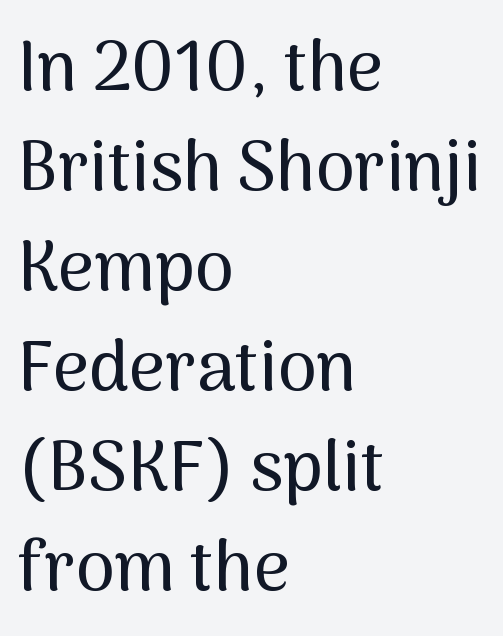
{"serif": "no", "italic": "no", "width": "normal", "stroke_contrast": "medium", "x_height": "medium", "monospaced": "no", "underline": "no", "align": "left", "line_spacing": "normal", "line_spacing_ratio": 1.43, "letter_spacing": "normal", "letter_spacing_em": 0.0, "glyph_px": 70}
